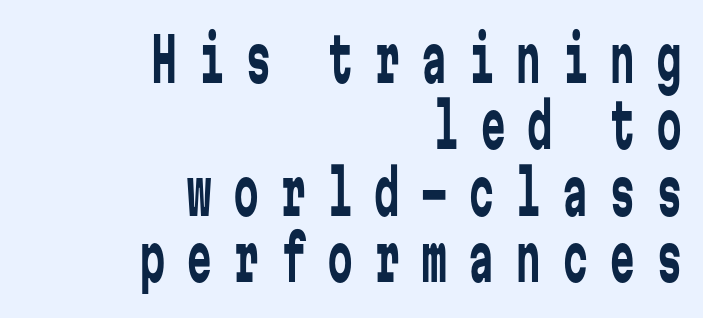
A typesetter would call this monospace, since all characters share one set width. Beneath every word, the page is bare. Ink coverage per letter is moderate at most. Typeset ragged left — the right edge is the straight one. When letters stand straight like this, we call the style roman or upright. The letters are spread apart with noticeably loose tracking.
